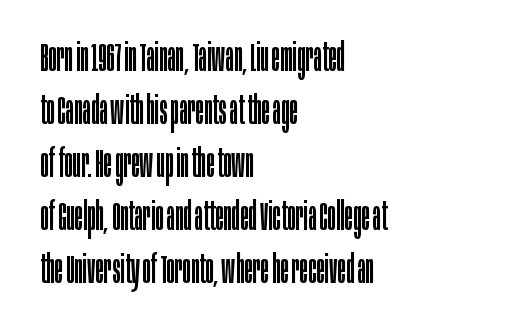
The image shows 39 px regular-weight, condensed sans-serif type, upright; set left-aligned, normal line spacing (1.36x), normal letter spacing, not underlined; low stroke contrast and a large x-height.
